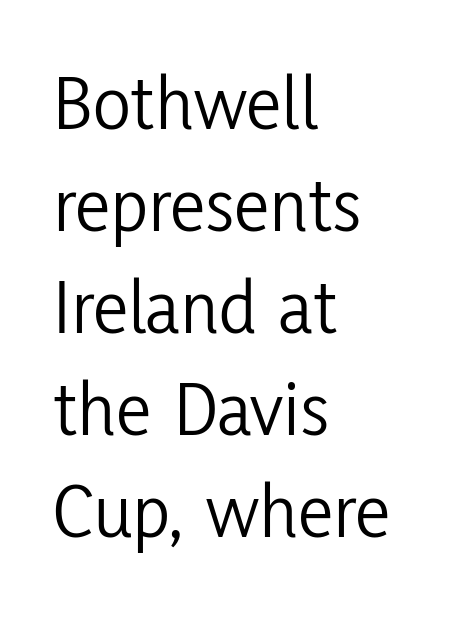
Q: Is the text bold? A: No.
Q: Is the text italic (slanted)? A: No, it is upright.
Q: Is the typeface a serif or a sans-serif typeface? A: Sans-serif.
Q: Is the text underlined? A: No.
Q: How is the paragraph aligned? A: Left-aligned.
Q: Is the spacing between letters normal or unusually wide? A: Normal.
Q: Is the spacing between lines tight, normal or loose? A: Normal.
Q: Width (condensed, normal, or wide)? A: Condensed.
Q: Stroke contrast? A: Low.
Q: x-height? A: Medium.
Q: Monospaced? A: No.
